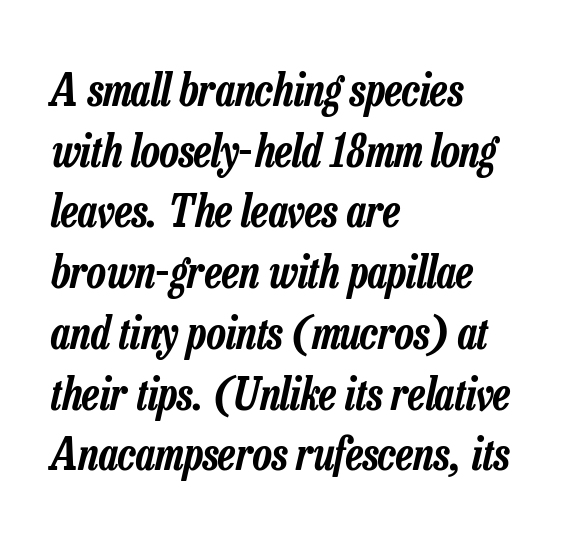
Character widths vary here, with narrow letters taking less room than wide ones. A clean baseline with only descenders dipping below it. Characters are canted at an angle relative to the baseline's perpendicular. Standard letterfit; no display-style spreading of the glyphs. Visually the block forms a straight wall on the left and a jagged coastline on the right.
